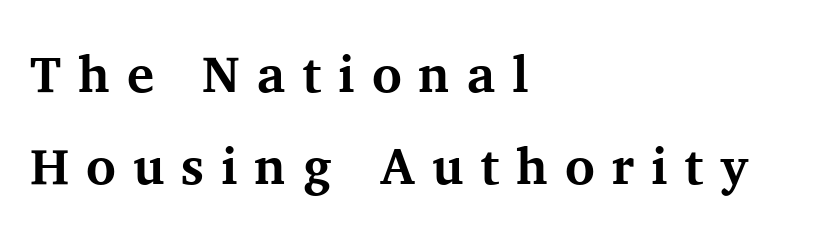
Q: Is the text bold? A: Yes.
Q: Is the text italic (slanted)? A: No, it is upright.
Q: Is the typeface a serif or a sans-serif typeface? A: Serif.
Q: Is the text underlined? A: No.
Q: How is the paragraph aligned? A: Left-aligned.
Q: Is the spacing between letters normal or unusually wide? A: Unusually wide.
Q: Width (condensed, normal, or wide)? A: Normal.
Q: Stroke contrast? A: Medium.
Q: x-height? A: Medium.
Q: Monospaced? A: No.
